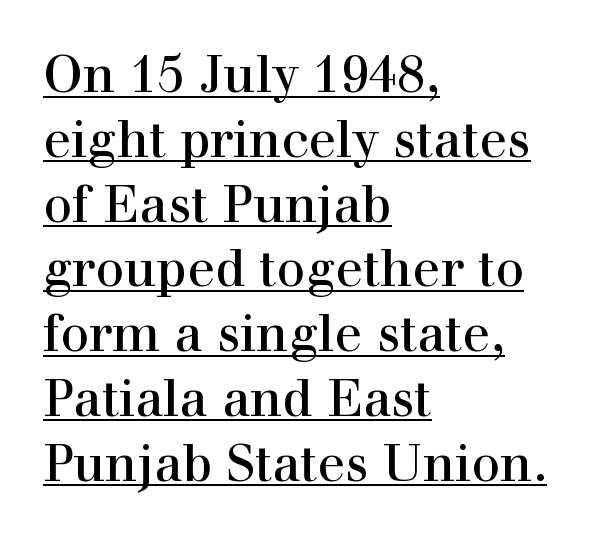
{"serif": "yes", "italic": "no", "width": "normal", "x_height": "medium", "monospaced": "no", "underline": "yes", "align": "left", "line_spacing": "normal", "line_spacing_ratio": 1.27, "letter_spacing": "normal", "letter_spacing_em": 0.0, "glyph_px": 51}
